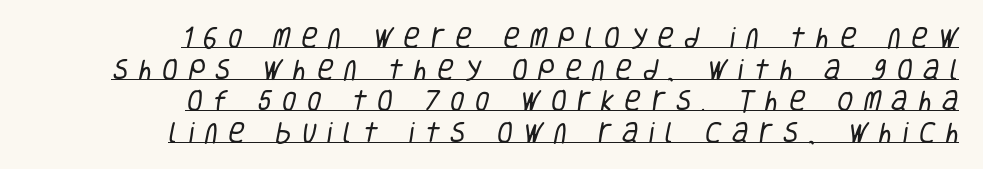
{"bold": "no", "underline": "yes", "align": "right", "line_spacing": "normal", "line_spacing_ratio": 1.37, "letter_spacing": "wide", "letter_spacing_em": 0.45, "glyph_px": 23}
